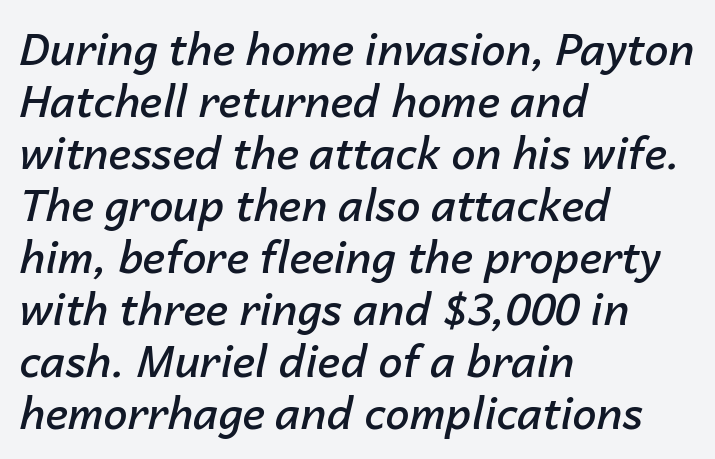
Q: Is the text bold? A: Semi-bold.
Q: Is the text italic (slanted)? A: Yes, it leans right by about 14 degrees.
Q: Is the text underlined? A: No.
Q: How is the paragraph aligned? A: Left-aligned.
Q: Is the spacing between letters normal or unusually wide? A: Normal.
Q: Width (condensed, normal, or wide)? A: Normal.
Q: Stroke contrast? A: Low.
Q: x-height? A: Medium.
Q: Monospaced? A: No.
